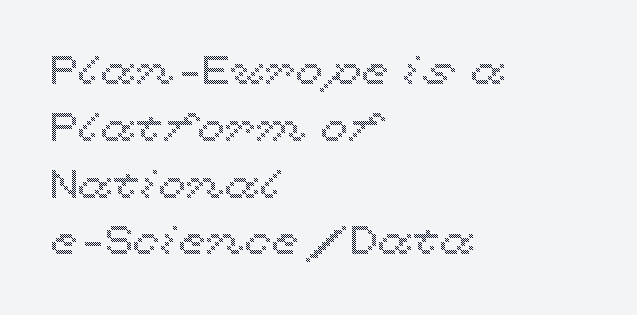
Q: Is the text italic (slanted)? A: Yes.
Q: Is the text underlined? A: No.
Q: How is the paragraph aligned? A: Left-aligned.
Q: Is the spacing between letters normal or unusually wide? A: Normal.
Q: Is the spacing between lines tight, normal or loose? A: Normal.
Q: Width (condensed, normal, or wide)? A: Wide.
Q: x-height? A: Medium.
Q: Monospaced? A: No.
